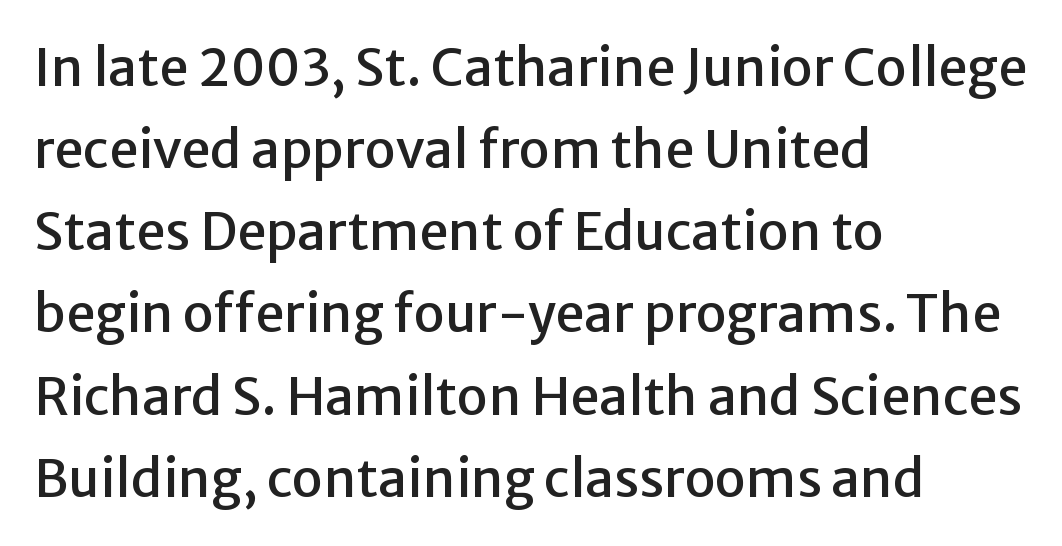
Q: Is the text italic (slanted)? A: No, it is upright.
Q: Is the typeface a serif or a sans-serif typeface? A: Sans-serif.
Q: Is the text underlined? A: No.
Q: How is the paragraph aligned? A: Left-aligned.
Q: Is the spacing between letters normal or unusually wide? A: Normal.
Q: Is the spacing between lines tight, normal or loose? A: Normal.
Q: Width (condensed, normal, or wide)? A: Normal.
Q: Stroke contrast? A: Low.
Q: x-height? A: Medium.
Q: Monospaced? A: No.
